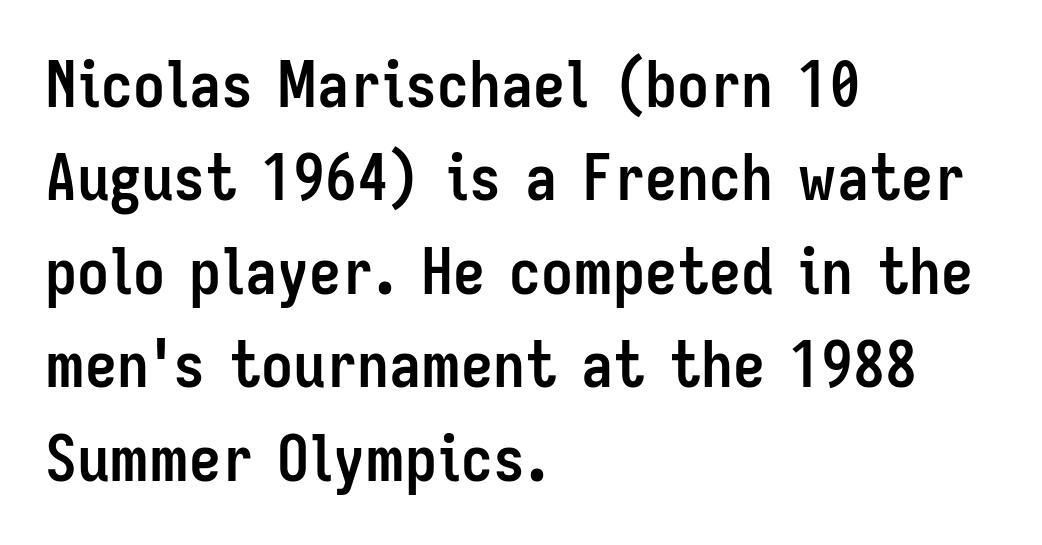
This sample uses an upright cut, with every glyph sitting square on the baseline. Default kerning and tracking; the words read as compact shapes. The typesetter chose a ragged-right arrangement here. The space between consecutive lines is moderate.
